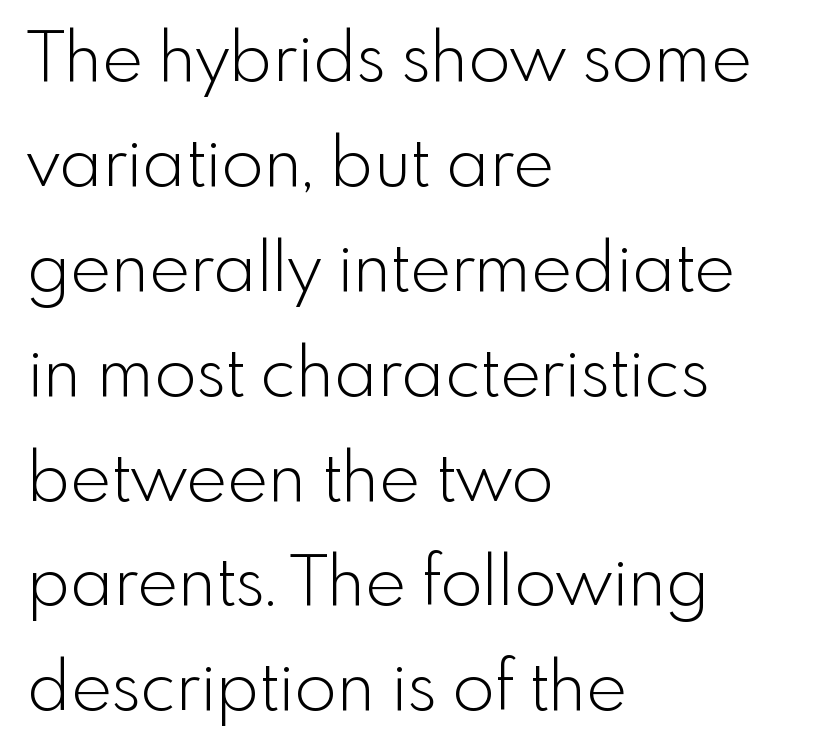
The image shows 69 px light sans-serif type, upright; set left-aligned, normal line spacing (1.52x), normal letter spacing, not underlined; a small x-height.
